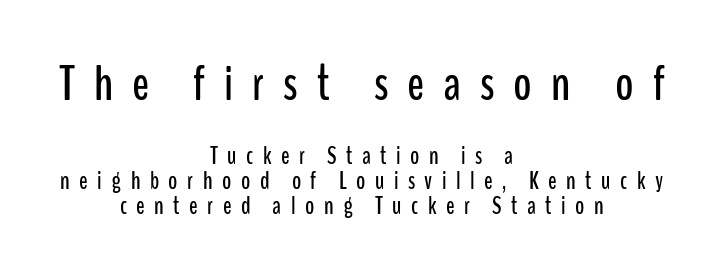
{"serif": "no", "italic": "no", "width": "condensed", "stroke_contrast": "low", "x_height": "medium", "monospaced": "no", "underline": "no", "align": "center", "line_spacing": "tight", "line_spacing_ratio": 0.99, "letter_spacing": "wide", "letter_spacing_em": 0.38, "larger_block": "first", "size_ratio": 2.0, "glyph_px": 50}
